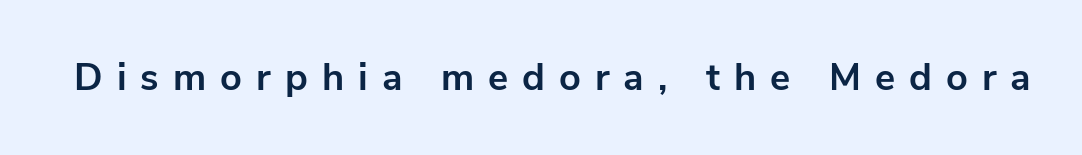
{"serif": "no", "italic": "no", "bold": "yes", "weight": "bold", "width": "normal", "stroke_contrast": "low", "x_height": "medium", "monospaced": "no", "underline": "no", "letter_spacing": "wide", "letter_spacing_em": 0.37, "glyph_px": 38}
